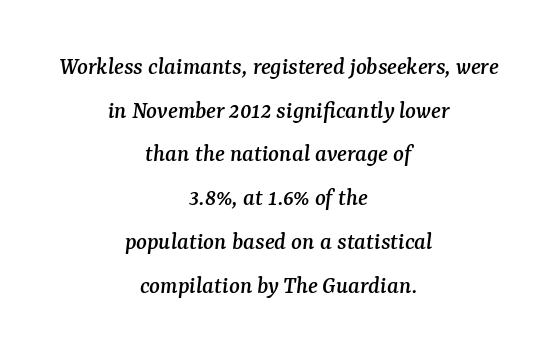
Q: Is the text italic (slanted)? A: Yes, it leans right by about 7 degrees.
Q: Is the text underlined? A: No.
Q: How is the paragraph aligned? A: Centered.
Q: Is the spacing between letters normal or unusually wide? A: Normal.
